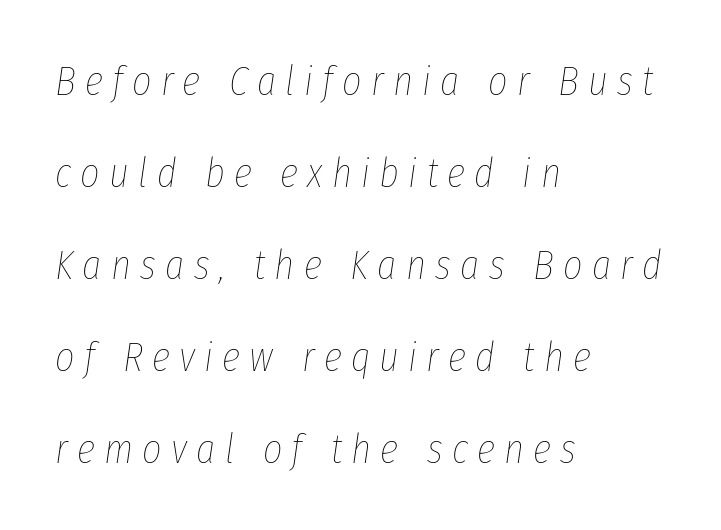
The font is comparable to plain body text, perhaps lighter. Tracking value appears strongly positive — letters spread wide. Descenders are the only things crossing below the line. Looks like regular typesetting: each glyph gets only the width it needs. A typesetter would mark this as italic.
